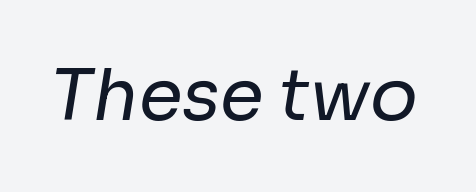
Characters follow at the spacing the type designer built in. Looks like regular typesetting: each glyph gets only the width it needs. Weight: in the light-to-regular range. Glance below the letters and you will spot only blank space. The glyphs in this specimen are sans serif.
